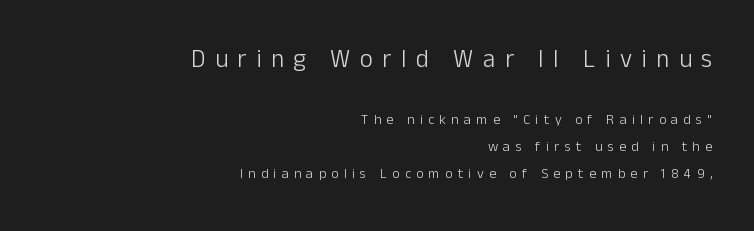
The image shows 25 px text type, upright; set right-aligned, loose line spacing (1.93x), unusually wide letter spacing (+0.38 em), not underlined; the first (top) block is 1.79x larger.
